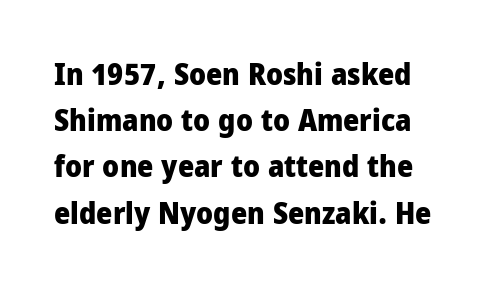
Q: Is the text bold? A: Yes.
Q: Is the text italic (slanted)? A: No, it is upright.
Q: Is the typeface a serif or a sans-serif typeface? A: Sans-serif.
Q: Is the text underlined? A: No.
Q: Is the spacing between letters normal or unusually wide? A: Normal.
Q: Is the spacing between lines tight, normal or loose? A: Normal.
Q: Width (condensed, normal, or wide)? A: Condensed.
Q: Stroke contrast? A: Low.
Q: x-height? A: Large.
Q: Monospaced? A: No.
